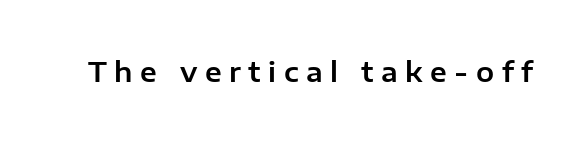
The image shows 27 px text type, upright; set unusually wide letter spacing (+0.28 em), not underlined.
